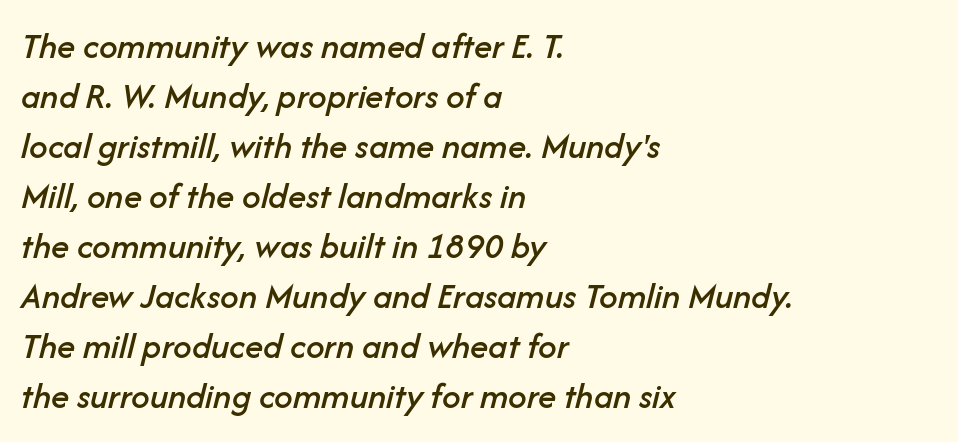
Q: Is the text italic (slanted)? A: Yes, it leans right by about 14 degrees.
Q: Is the text underlined? A: No.
Q: How is the paragraph aligned? A: Left-aligned.
Q: Is the spacing between letters normal or unusually wide? A: Normal.
Q: Is the spacing between lines tight, normal or loose? A: Normal.
Q: Width (condensed, normal, or wide)? A: Normal.
Q: Stroke contrast? A: Low.
Q: x-height? A: Medium.
Q: Monospaced? A: No.
